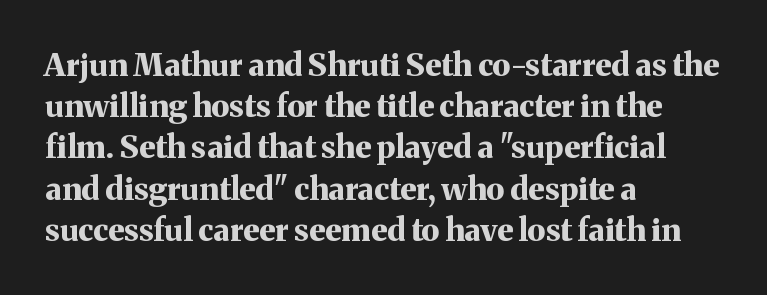
Vertical spacing — default. Short and long lines alike share a common starting point at left. Stroke terminals: seriffed. In terms of letterspacing, this is plain default setting. Clear beneath every line of the passage.
